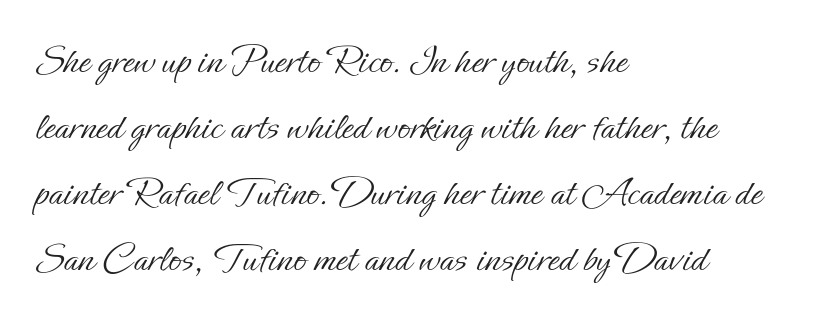
Summary of weight: not heavy and not bold. Underlining? Definitely not there. Here the designer chose a conventional face with non-uniform glyph widths. The rows are spaced the way most documents space them.
